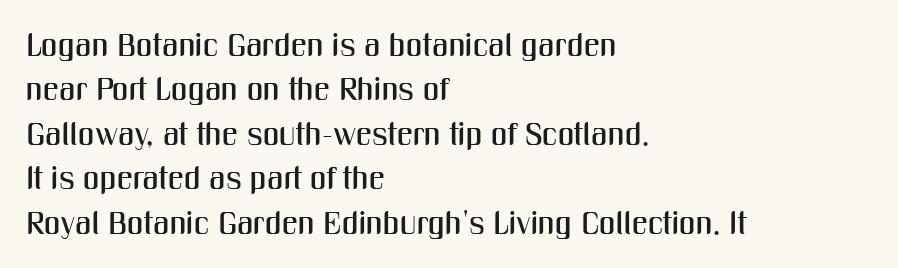
Q: Is the text italic (slanted)? A: No, it is upright.
Q: Is the typeface a serif or a sans-serif typeface? A: Sans-serif.
Q: Is the text underlined? A: No.
Q: How is the paragraph aligned? A: Left-aligned.
Q: Is the spacing between letters normal or unusually wide? A: Normal.
Q: Is the spacing between lines tight, normal or loose? A: Normal.
Q: Width (condensed, normal, or wide)? A: Condensed.
Q: Stroke contrast? A: Medium.
Q: x-height? A: Medium.
Q: Monospaced? A: No.
